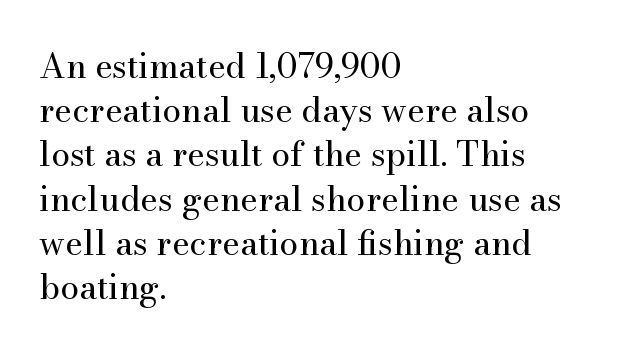
{"serif": "yes", "italic": "no", "bold": "no", "weight": "regular", "width": "normal", "stroke_contrast": "medium", "x_height": "small", "monospaced": "no", "underline": "no", "align": "left", "line_spacing": "normal", "line_spacing_ratio": 1.3, "letter_spacing": "normal", "letter_spacing_em": 0.0, "glyph_px": 34}
